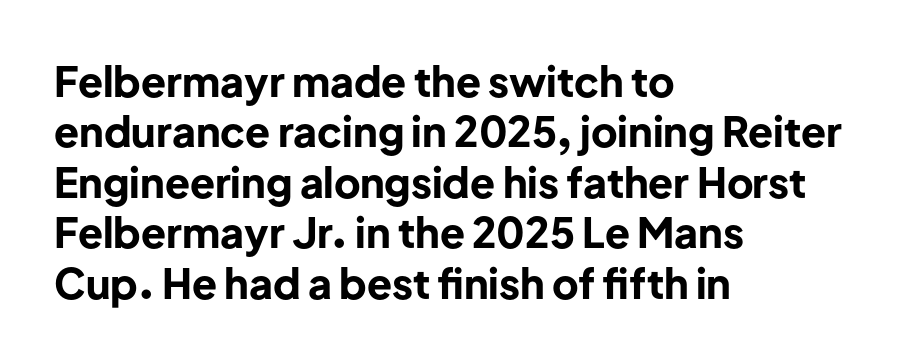
Q: Is the text bold? A: Yes.
Q: Is the text italic (slanted)? A: No, it is upright.
Q: Is the typeface a serif or a sans-serif typeface? A: Sans-serif.
Q: Is the text underlined? A: No.
Q: How is the paragraph aligned? A: Left-aligned.
Q: Is the spacing between letters normal or unusually wide? A: Normal.
Q: Width (condensed, normal, or wide)? A: Normal.
Q: Stroke contrast? A: Low.
Q: x-height? A: Medium.
Q: Monospaced? A: No.
